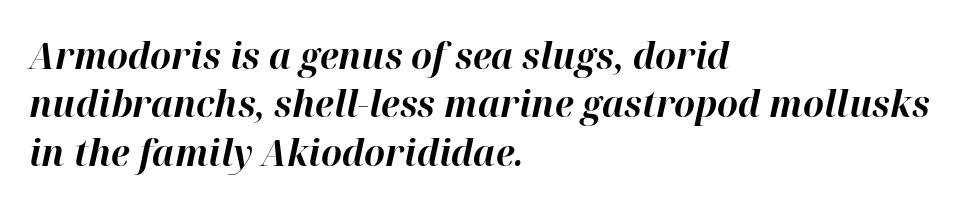
The tracking reads as untouched default to a designer's eye. When letters slant like this, we call the style italic. The gap between lines stays unmarked. Line starts are locked; line ends wander. Do the characters align in a grid? No, the font is proportional. Typesetter's note: full bold, strokes at maximum text heaviness.
